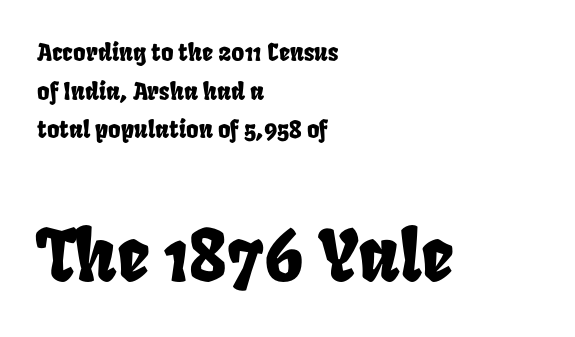
Q: Is the text underlined? A: No.
Q: How is the paragraph aligned? A: Left-aligned.
Q: Is the spacing between letters normal or unusually wide? A: Normal.
Q: Is the spacing between lines tight, normal or loose? A: Normal.
Q: Which block of text is set in a larger size, the first (top) or the second (bottom)? A: The second (bottom) one.
Q: Width (condensed, normal, or wide)? A: Condensed.
Q: Stroke contrast? A: Low.
Q: x-height? A: Large.
Q: Monospaced? A: No.
